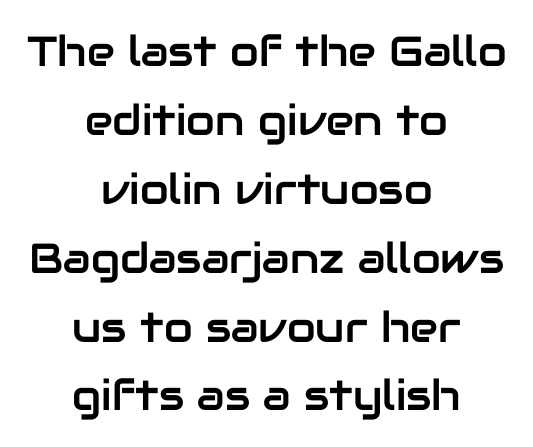
Q: Is the text italic (slanted)? A: No, it is upright.
Q: Is the typeface a serif or a sans-serif typeface? A: Sans-serif.
Q: Is the text underlined? A: No.
Q: How is the paragraph aligned? A: Centered.
Q: Is the spacing between letters normal or unusually wide? A: Normal.
Q: Is the spacing between lines tight, normal or loose? A: Normal.
Q: Width (condensed, normal, or wide)? A: Normal.
Q: Stroke contrast? A: Low.
Q: x-height? A: Medium.
Q: Monospaced? A: No.
